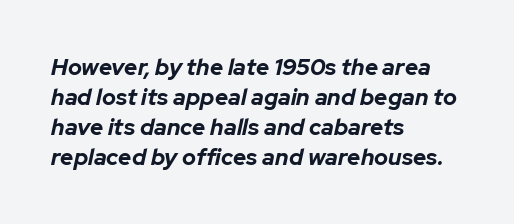
Leading matches the norm, producing a regular column. These lines were composed using italics. This rendering uses left alignment, leaving the right contour irregular. Students, note that the glyphs here touch the page at normal intervals. The gap between lines stays unmarked. These words are printed bold, with thick strokes throughout.
